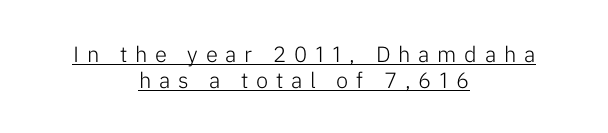
Q: Is the text bold? A: No.
Q: Is the text italic (slanted)? A: No, it is upright.
Q: Is the text underlined? A: Yes.
Q: How is the paragraph aligned? A: Centered.
Q: Is the spacing between letters normal or unusually wide? A: Unusually wide.
